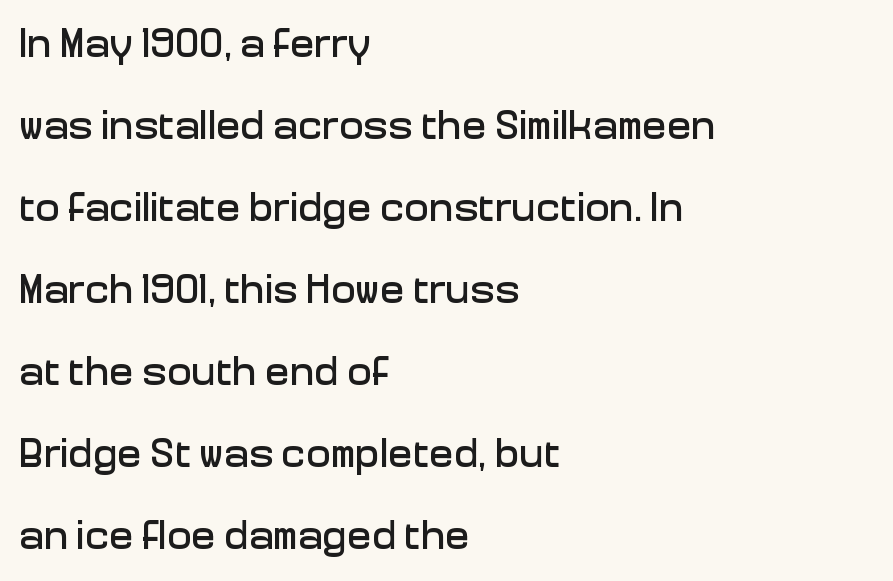
{"serif": "no", "italic": "no", "width": "normal", "stroke_contrast": "low", "x_height": "medium", "monospaced": "no", "underline": "no", "align": "left", "line_spacing": "loose", "line_spacing_ratio": 2.0, "letter_spacing": "normal", "letter_spacing_em": 0.0, "glyph_px": 41}
